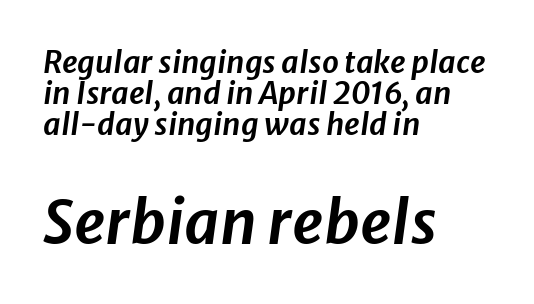
Emphasis-style slanted type is in use. The lines are quadded left. Letter spacing: default. This sample has the flowing, uneven cadence of proportional lettering. The following chunk of copy outweighs the initial chunk in type size.
